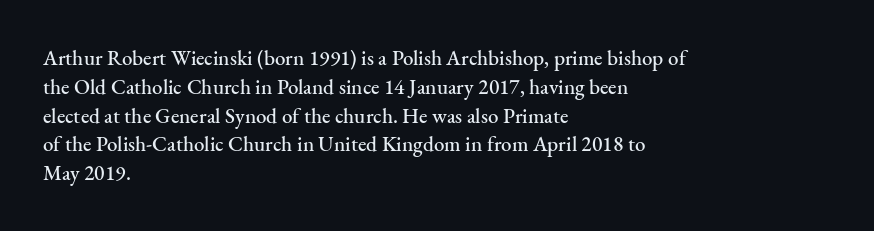
{"italic": "no", "underline": "no", "align": "left", "line_spacing": "normal", "line_spacing_ratio": 1.37, "letter_spacing": "normal", "letter_spacing_em": 0.0, "glyph_px": 21}
